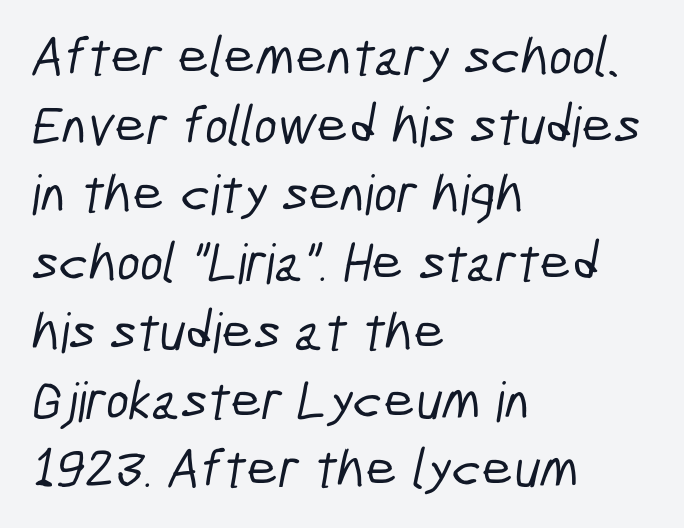
Q: Is the typeface a serif or a sans-serif typeface? A: Sans-serif.
Q: Is the text underlined? A: No.
Q: How is the paragraph aligned? A: Left-aligned.
Q: Is the spacing between letters normal or unusually wide? A: Normal.
Q: Is the spacing between lines tight, normal or loose? A: Normal.
Q: Width (condensed, normal, or wide)? A: Condensed.
Q: Stroke contrast? A: Low.
Q: x-height? A: Medium.
Q: Monospaced? A: No.
